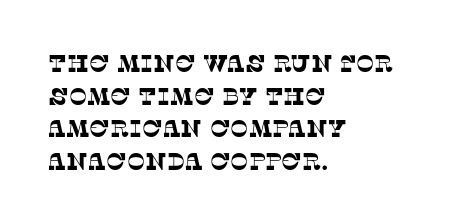
Q: Is the text underlined? A: No.
Q: How is the paragraph aligned? A: Left-aligned.
Q: Is the spacing between letters normal or unusually wide? A: Normal.
Q: Is the spacing between lines tight, normal or loose? A: Normal.
